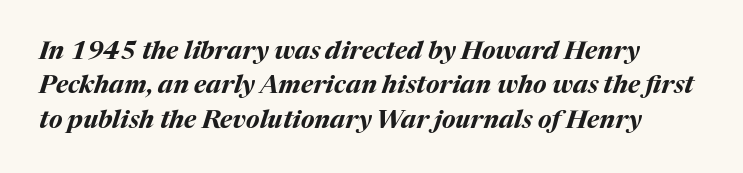
Q: Is the text bold? A: Yes.
Q: Is the text italic (slanted)? A: Yes, it leans right by about 17 degrees.
Q: Is the text underlined? A: No.
Q: Is the spacing between letters normal or unusually wide? A: Normal.
Q: Is the spacing between lines tight, normal or loose? A: Normal.
